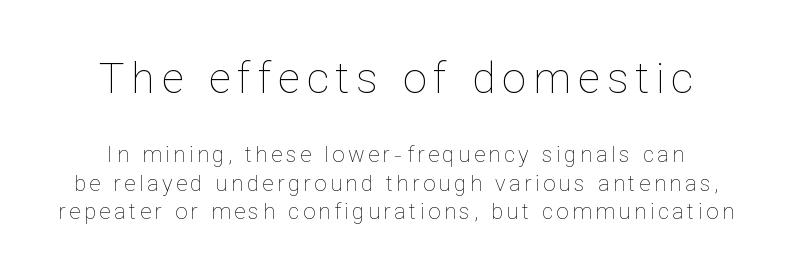
Q: Is the text bold? A: No.
Q: Is the text italic (slanted)? A: No, it is upright.
Q: Is the text underlined? A: No.
Q: Is the spacing between lines tight, normal or loose? A: Normal.
Q: Which block of text is set in a larger size, the first (top) or the second (bottom)? A: The first (top) one.
Q: Width (condensed, normal, or wide)? A: Normal.
Q: Stroke contrast? A: Low.
Q: x-height? A: Medium.
Q: Monospaced? A: No.
